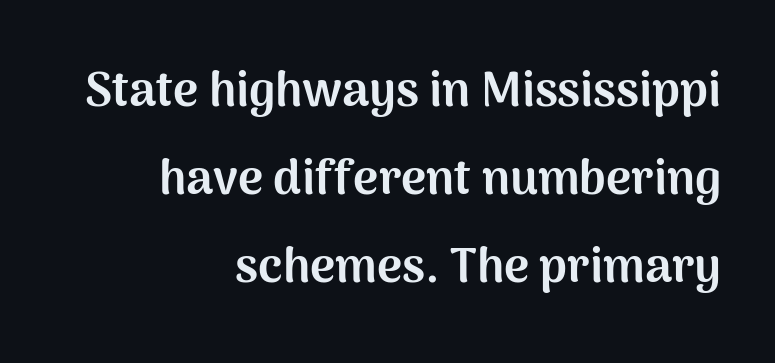
The string is rendered with underlining switched off. Tracking value appears to be zero — textbook default spacing. When letters stand straight like this, we call the style roman or upright. The sample has been set heavy, in full bold.
